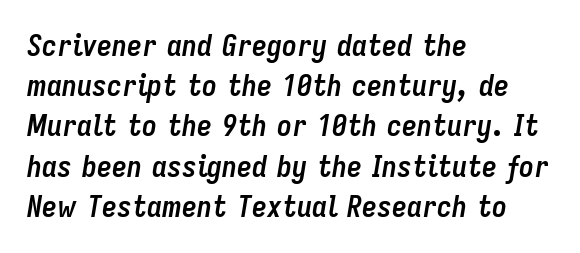
Q: Is the text bold? A: Yes.
Q: Is the text italic (slanted)? A: Yes, it leans right by about 9 degrees.
Q: Is the text underlined? A: No.
Q: How is the paragraph aligned? A: Left-aligned.
Q: Is the spacing between letters normal or unusually wide? A: Normal.
Q: Is the spacing between lines tight, normal or loose? A: Normal.
Q: Width (condensed, normal, or wide)? A: Condensed.
Q: Stroke contrast? A: Low.
Q: x-height? A: Medium.
Q: Monospaced? A: No.
